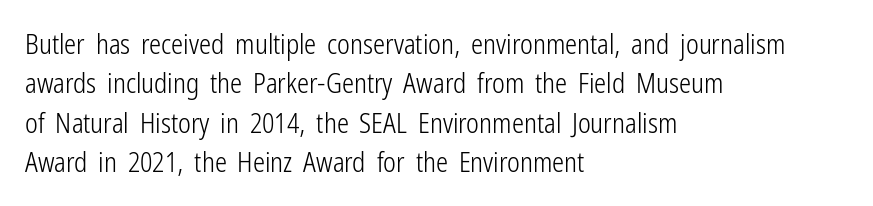
Quick note: not italic, upright. Is the stroke heavy? The answer is a plain regular-or-lighter. The setting favours the left margin, as ordinary paragraphs usually do. Has an underline been added? It has not. Tracking here is standard; glyphs follow each other at the usual distance. Line spacing here is normal.
